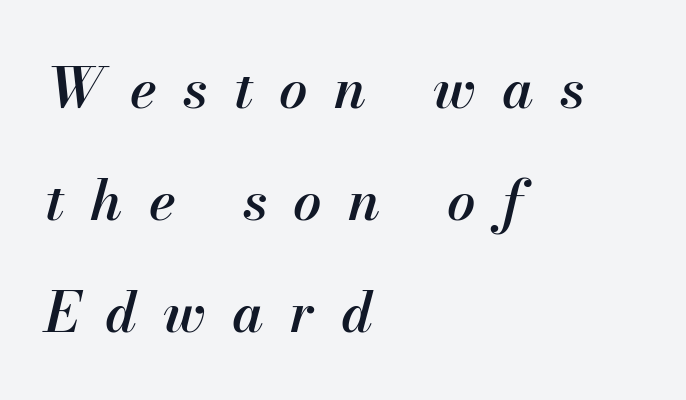
The image shows 56 px semibold type, italic (leaning right); set left-aligned, loose line spacing (2.0x), unusually wide letter spacing (+0.47 em), not underlined; medium stroke contrast and a small x-height.
